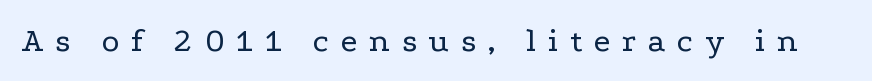
The image shows 34 px regular-weight, wide serif type, upright; set unusually wide letter spacing (+0.34 em), not underlined; low stroke contrast and a medium x-height.
